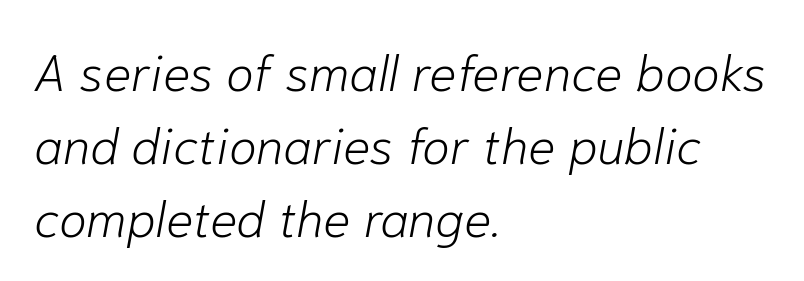
{"italic": "yes", "lean": "right", "slant_degrees": 10, "bold": "no", "weight": "light", "width": "normal", "stroke_contrast": "low", "x_height": "medium", "monospaced": "no", "underline": "no", "align": "left", "line_spacing": "normal", "line_spacing_ratio": 1.43, "letter_spacing": "normal", "letter_spacing_em": 0.0, "glyph_px": 51}
